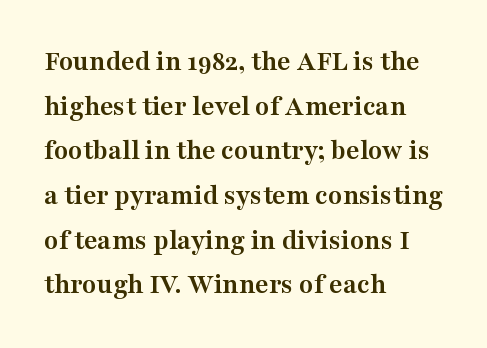
Q: Is the text bold? A: Yes.
Q: Is the text italic (slanted)? A: No, it is upright.
Q: Is the typeface a serif or a sans-serif typeface? A: Serif.
Q: Is the text underlined? A: No.
Q: How is the paragraph aligned? A: Left-aligned.
Q: Is the spacing between letters normal or unusually wide? A: Normal.
Q: Is the spacing between lines tight, normal or loose? A: Normal.
Q: Width (condensed, normal, or wide)? A: Wide.
Q: Stroke contrast? A: Medium.
Q: x-height? A: Medium.
Q: Monospaced? A: No.
